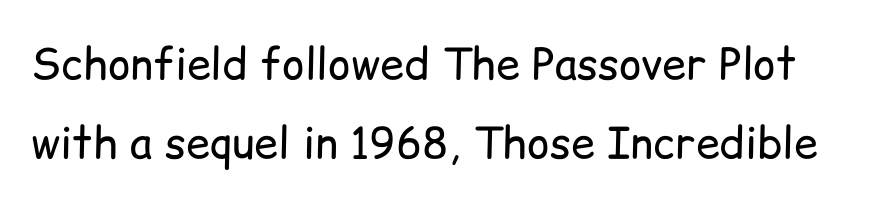
Does extra space separate the letters? No, they use regular spacing. The weight would be labelled regular, book, light, or lighter still. No feet cap the strokes, marking this as sans-serif type. Check under the words: just untouched page. These lines were composed using upright roman letters.
